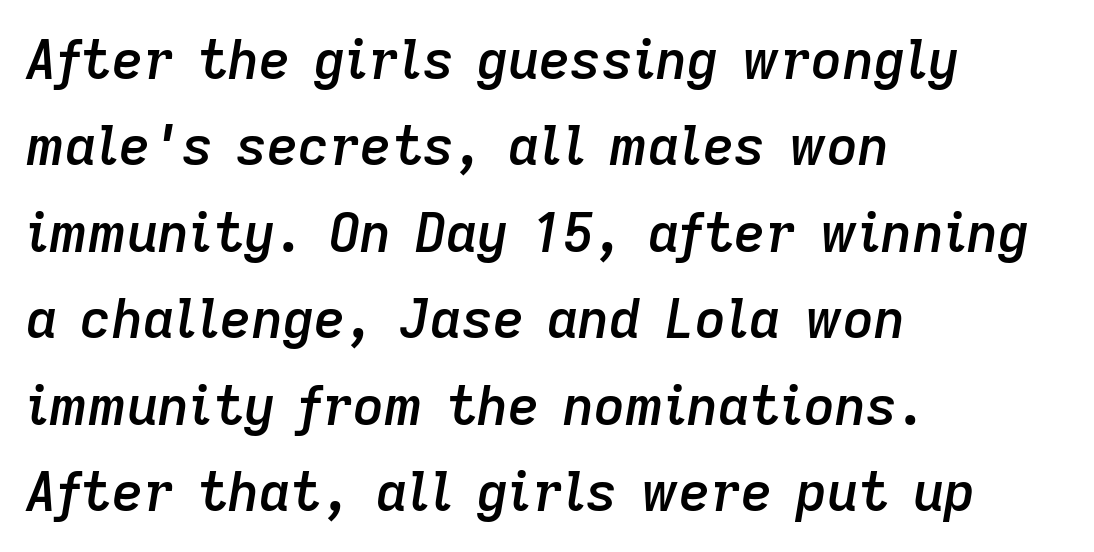
The image shows 54 px semibold type, italic (leaning right); set left-aligned, normal line spacing (1.6x), normal letter spacing, not underlined; low stroke contrast and a medium x-height.
